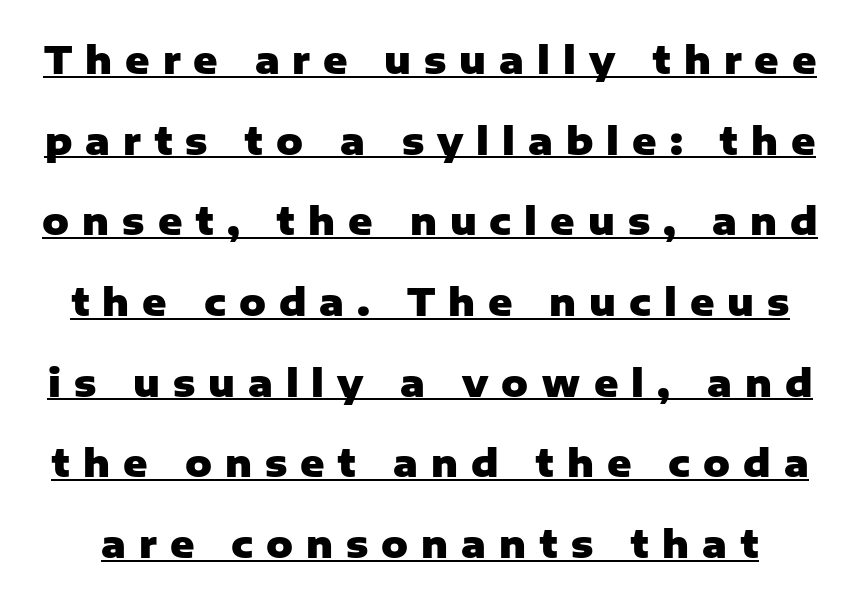
I'd describe the lettering as bold — thick and assertive. This sample uses an upright cut, with every glyph sitting square on the baseline. The tracking reads as deliberately expanded to a designer's eye. Varying glyph widths throughout — classic text-font behaviour. This rendering employs a face without finishing strokes, i.e., a sans-serif.
